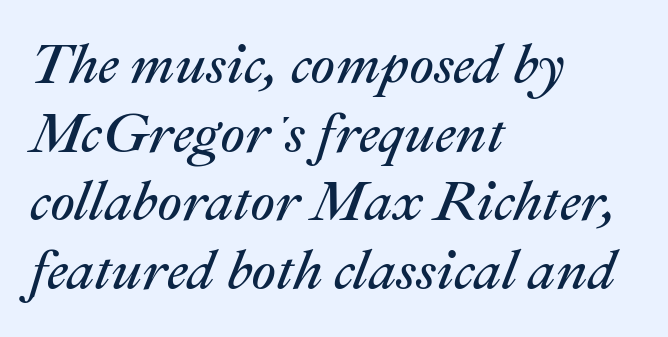
Q: Is the text bold? A: No.
Q: Is the text italic (slanted)? A: Yes, it leans right by about 22 degrees.
Q: Is the text underlined? A: No.
Q: How is the paragraph aligned? A: Left-aligned.
Q: Is the spacing between letters normal or unusually wide? A: Normal.
Q: Is the spacing between lines tight, normal or loose? A: Normal.
Q: Width (condensed, normal, or wide)? A: Normal.
Q: Stroke contrast? A: Medium.
Q: x-height? A: Medium.
Q: Monospaced? A: No.
